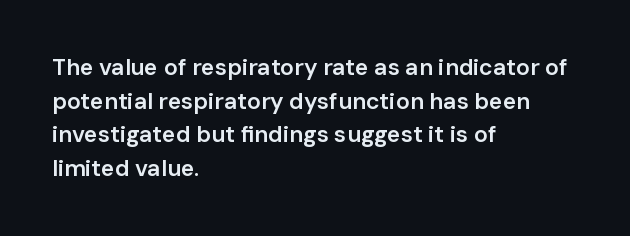
Is there any slant? The stems are plumb. Decoration check: the copy has no underline. Nothing unusual about the tracking: characters are spaced as the font intends. What weight is shown? A semibold, between regular and bold. The setting favours the left margin, as ordinary paragraphs usually do.
